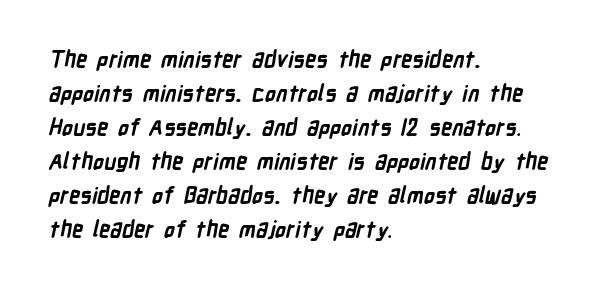
A student would call this left alignment; a typographer would say flush left, rag right. No extra tracking has been applied to these lines. The strip under each line holds only bare page. Notice how descenders clear the ascenders below comfortably — that's standard leading. As a designer I'd log this as weight 700, bold.
